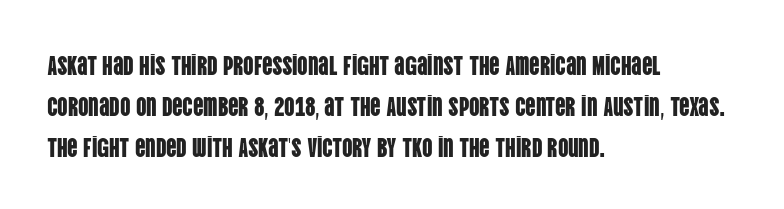
The space between consecutive lines is moderate. This sample uses plain, unmodified letter spacing. Layout note: lines flush left. No italicization has been applied; the sample stays upright. The passage shown is not underscored anywhere.
